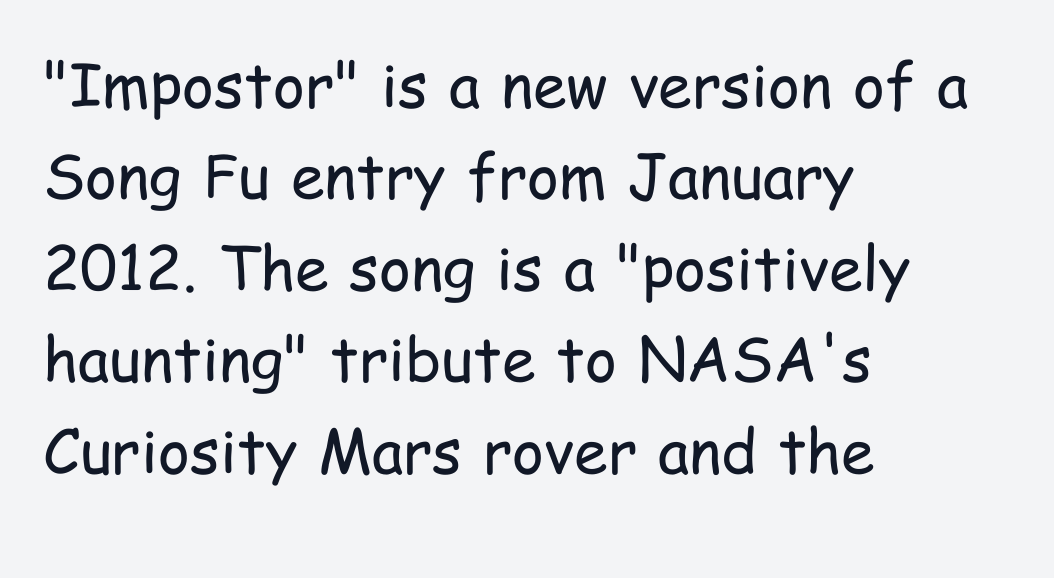
Q: Is the text bold? A: No.
Q: Is the text italic (slanted)? A: No, it is upright.
Q: Is the typeface a serif or a sans-serif typeface? A: Sans-serif.
Q: Is the text underlined? A: No.
Q: How is the paragraph aligned? A: Left-aligned.
Q: Is the spacing between letters normal or unusually wide? A: Normal.
Q: Is the spacing between lines tight, normal or loose? A: Normal.
Q: Width (condensed, normal, or wide)? A: Condensed.
Q: Stroke contrast? A: Low.
Q: x-height? A: Medium.
Q: Monospaced? A: No.
